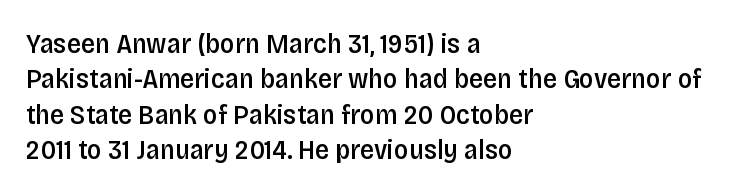
Q: Is the text bold? A: Semi-bold.
Q: Is the text italic (slanted)? A: No, it is upright.
Q: Is the typeface a serif or a sans-serif typeface? A: Sans-serif.
Q: Is the text underlined? A: No.
Q: How is the paragraph aligned? A: Left-aligned.
Q: Is the spacing between letters normal or unusually wide? A: Normal.
Q: Is the spacing between lines tight, normal or loose? A: Normal.
Q: Width (condensed, normal, or wide)? A: Condensed.
Q: Stroke contrast? A: Low.
Q: x-height? A: Large.
Q: Monospaced? A: No.
